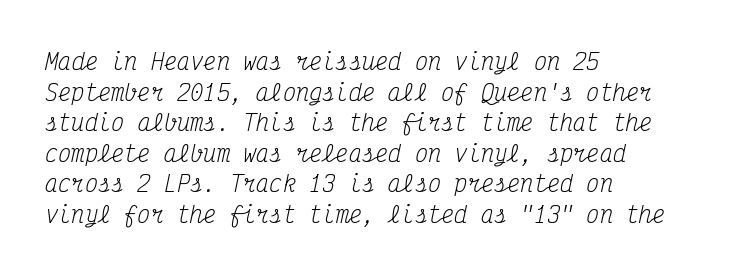
{"italic": "yes", "lean": "right", "slant_degrees": 12, "bold": "no", "underline": "no", "align": "left", "line_spacing": "normal", "line_spacing_ratio": 1.39, "letter_spacing": "normal", "letter_spacing_em": 0.0, "glyph_px": 22}
